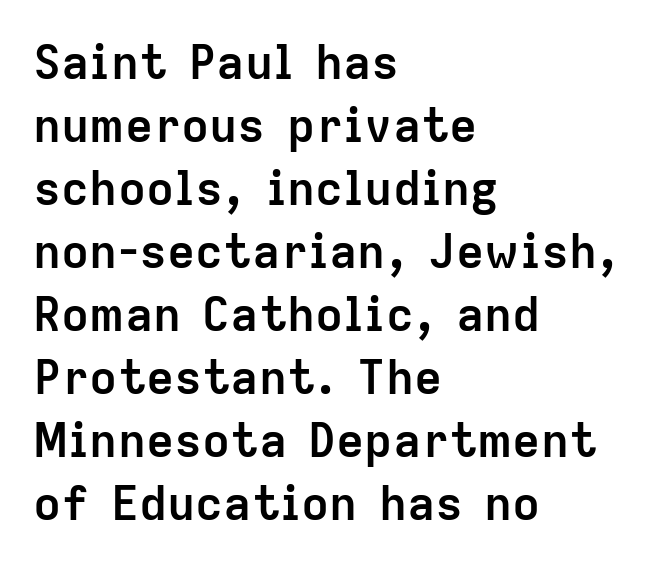
Q: Is the text bold? A: Yes.
Q: Is the text italic (slanted)? A: No, it is upright.
Q: Is the typeface a serif or a sans-serif typeface? A: Sans-serif.
Q: Is the text underlined? A: No.
Q: How is the paragraph aligned? A: Left-aligned.
Q: Is the spacing between letters normal or unusually wide? A: Normal.
Q: Is the spacing between lines tight, normal or loose? A: Normal.
Q: Width (condensed, normal, or wide)? A: Normal.
Q: Stroke contrast? A: Low.
Q: x-height? A: Medium.
Q: Monospaced? A: No.
